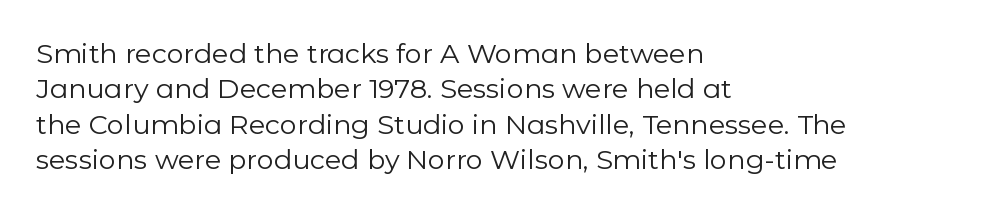
The image shows 27 px text type, upright; set left-aligned, normal line spacing (1.31x), normal letter spacing, not underlined.
